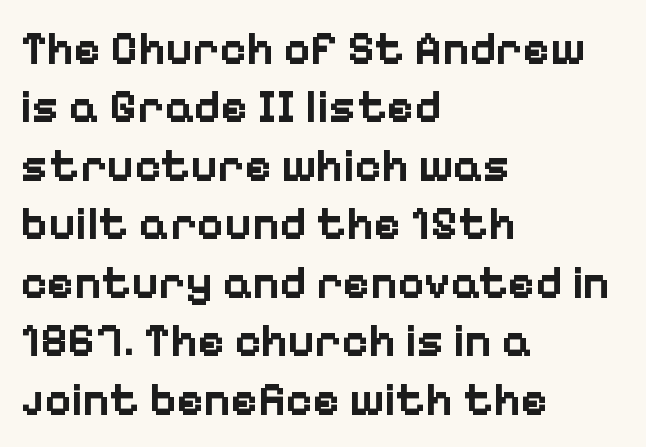
The image shows 46 px bold sans-serif type, upright; set left-aligned, normal line spacing (1.27x), normal letter spacing, not underlined; low stroke contrast and a medium x-height.
